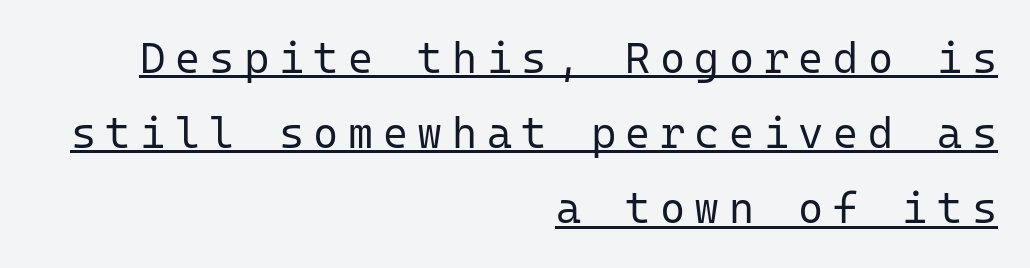
Q: Is the text bold? A: No.
Q: Is the text italic (slanted)? A: No, it is upright.
Q: Is the typeface a serif or a sans-serif typeface? A: Sans-serif.
Q: Is the text underlined? A: Yes.
Q: How is the paragraph aligned? A: Right-aligned.
Q: Is the spacing between letters normal or unusually wide? A: Unusually wide.
Q: Width (condensed, normal, or wide)? A: Normal.
Q: Stroke contrast? A: Low.
Q: x-height? A: Medium.
Q: Monospaced? A: Yes.
